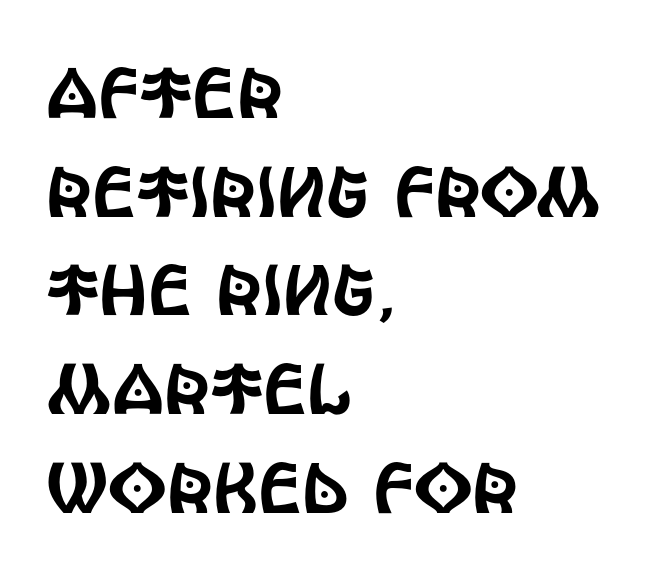
The image shows 72 px condensed sans-serif type, upright; set left-aligned, normal line spacing (1.37x), normal letter spacing, not underlined; a large x-height.
